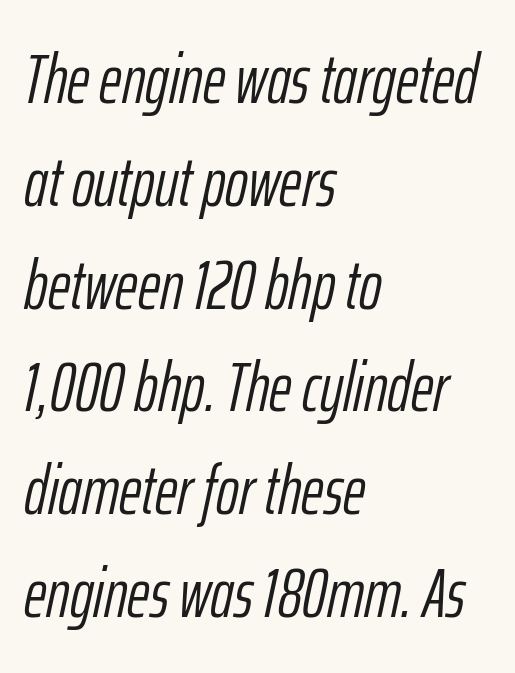
Horizontally, the lines are justified to the leading edge only. The zone under the glyphs is completely vacant. An italicized treatment has been applied to the whole sample. The face used here is rendered with its standard letterfit. Think of a printed novel: that variable character pitch is what you see here.
